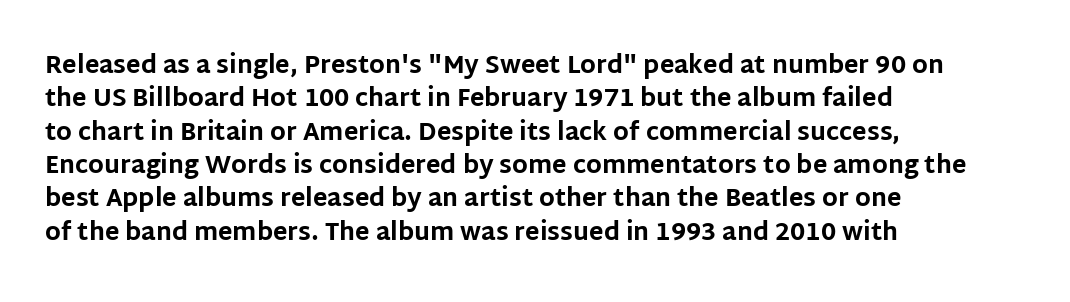
Q: Is the text bold? A: Yes.
Q: Is the text italic (slanted)? A: No, it is upright.
Q: Is the text underlined? A: No.
Q: How is the paragraph aligned? A: Left-aligned.
Q: Is the spacing between letters normal or unusually wide? A: Normal.
Q: Is the spacing between lines tight, normal or loose? A: Normal.
